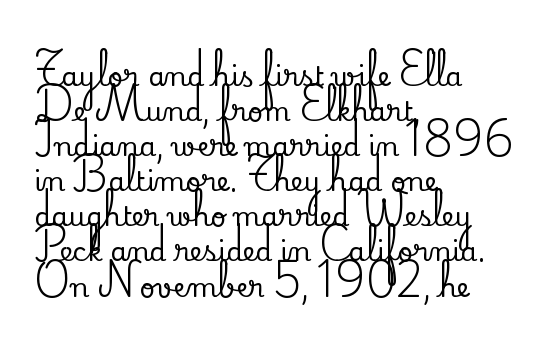
Q: Is the text italic (slanted)? A: No, it is upright.
Q: Is the text underlined? A: No.
Q: How is the paragraph aligned? A: Left-aligned.
Q: Is the spacing between letters normal or unusually wide? A: Normal.
Q: Is the spacing between lines tight, normal or loose? A: Normal.
